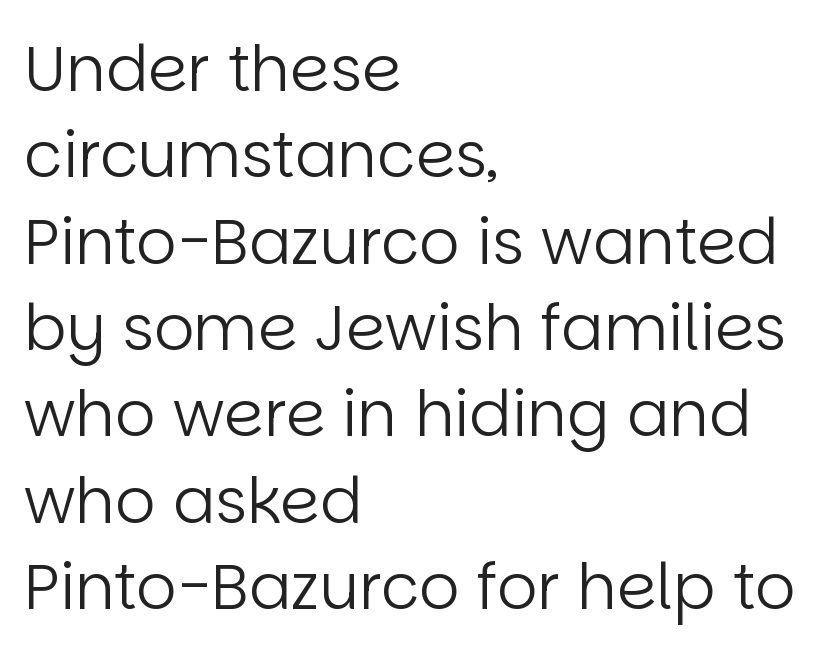
The letters stand upright; this is a roman face. The space beneath each line is pristine and unruled. Notice how the passage keeps a crisp vertical edge on the left only. Think of a printed novel: that variable character pitch is what you see here. Stem width sits at or under what a default text font uses. A typesetter would call this zero additional tracking.
